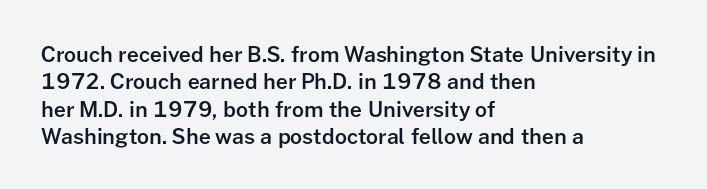
Line beginnings align vertically; line endings do not. Weight: semibold (demi). Tracking here is standard; glyphs follow each other at the usual distance. If you drew a line through each stem, it would be perfectly vertical. Has an underline been added? It has not.
